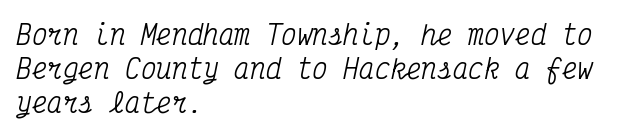
{"italic": "yes", "lean": "right", "slant_degrees": 12, "underline": "no", "align": "left", "line_spacing": "normal", "line_spacing_ratio": 1.3, "letter_spacing": "normal", "letter_spacing_em": 0.0, "glyph_px": 26}
